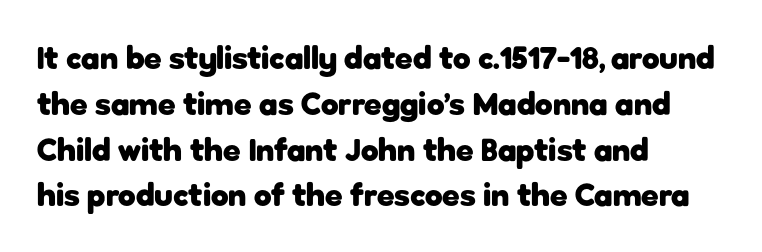
{"serif": "no", "italic": "no", "bold": "yes", "weight": "heavy", "width": "normal", "stroke_contrast": "low", "x_height": "medium", "monospaced": "no", "underline": "no", "align": "left", "line_spacing": "normal", "line_spacing_ratio": 1.43, "letter_spacing": "normal", "letter_spacing_em": 0.0, "glyph_px": 32}
